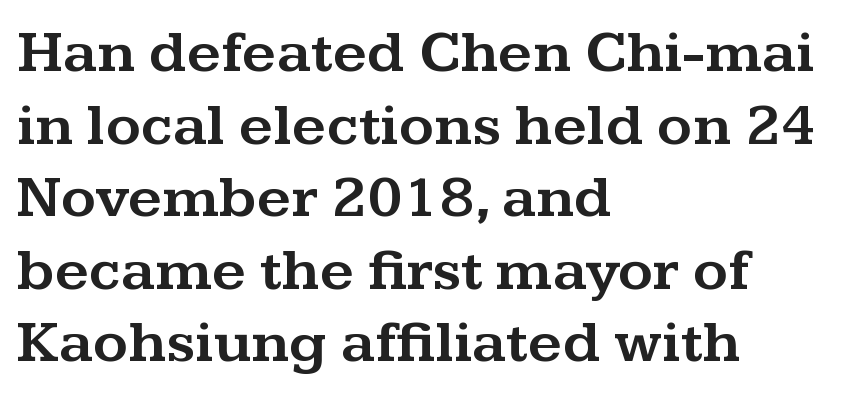
{"serif": "yes", "italic": "no", "width": "wide", "stroke_contrast": "medium", "x_height": "medium", "monospaced": "no", "underline": "no", "align": "left", "line_spacing_ratio": 1.21, "letter_spacing": "normal", "letter_spacing_em": 0.0, "glyph_px": 60}
